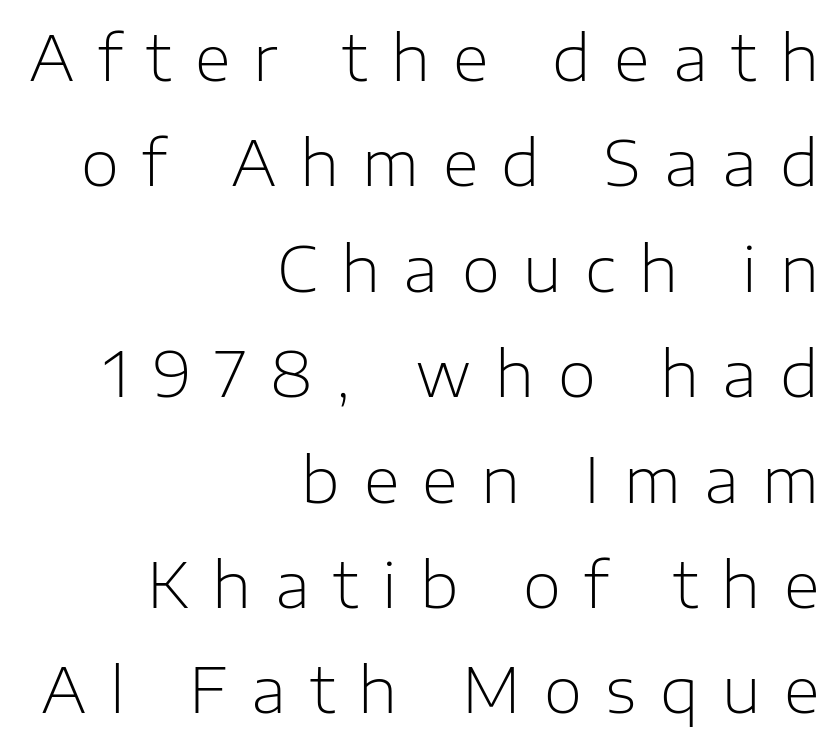
A typesetter would mark this as roman, not italic. The lines are quadded right. Glance below the letters and you will spot only blank space. Weight: not bold — regular or lighter. Type style note: lacks serifs.
